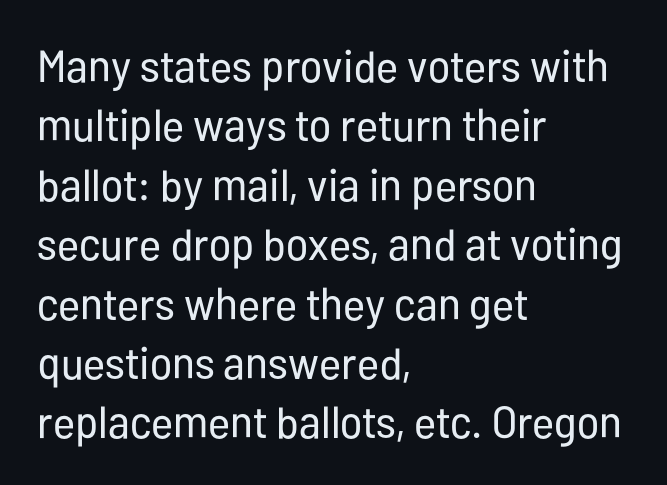
The image shows 45 px regular-weight, condensed sans-serif type, upright; set left-aligned, normal line spacing (1.32x), normal letter spacing, not underlined; low stroke contrast and a medium x-height.
